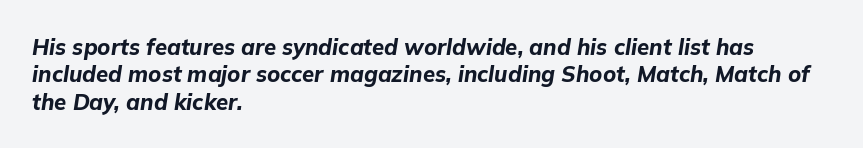
{"italic": "yes", "lean": "right", "slant_degrees": 9, "bold": "yes", "underline": "no", "align": "left", "line_spacing": "normal", "line_spacing_ratio": 1.25, "letter_spacing": "normal", "letter_spacing_em": 0.0, "glyph_px": 22}
